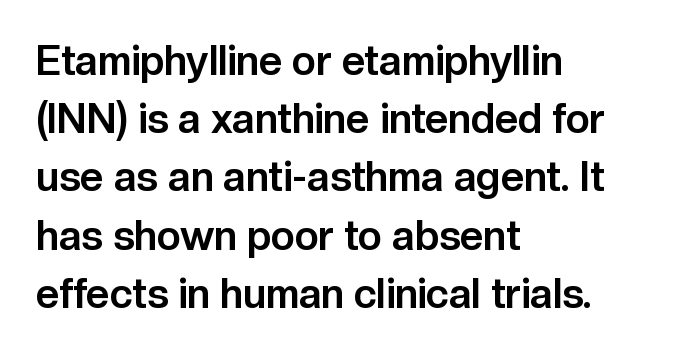
The image shows 41 px bold sans-serif type, upright; set left-aligned, normal line spacing (1.42x), normal letter spacing, not underlined; low stroke contrast and a medium x-height.
